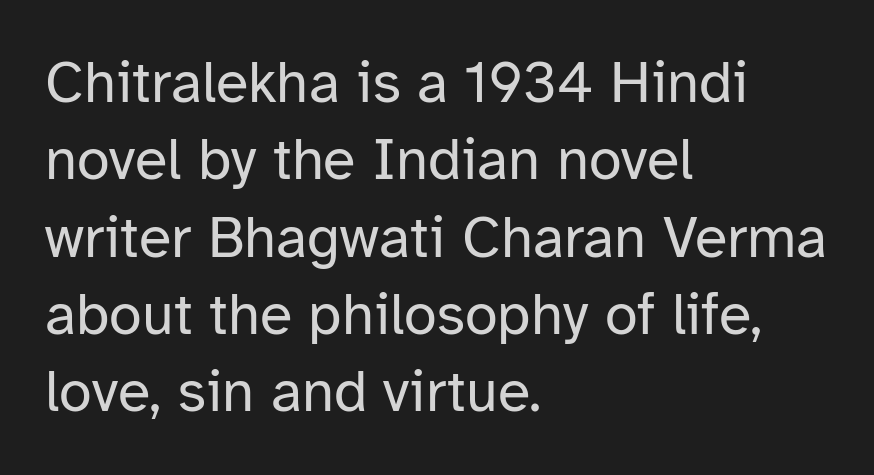
Q: Is the text bold? A: No.
Q: Is the text italic (slanted)? A: No, it is upright.
Q: Is the typeface a serif or a sans-serif typeface? A: Sans-serif.
Q: Is the text underlined? A: No.
Q: How is the paragraph aligned? A: Left-aligned.
Q: Is the spacing between letters normal or unusually wide? A: Normal.
Q: Is the spacing between lines tight, normal or loose? A: Normal.
Q: Width (condensed, normal, or wide)? A: Normal.
Q: Stroke contrast? A: Low.
Q: x-height? A: Medium.
Q: Monospaced? A: No.
